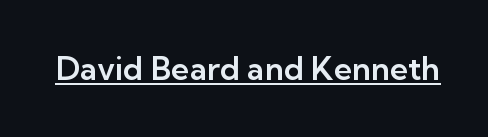
How are the letters spaced? Ordinarily, with no added tracking. Unlike a traditional serif, this face leaves its strokes unadorned. The letters stand upright; this is a roman face. The face used here appears with an underline applied.
